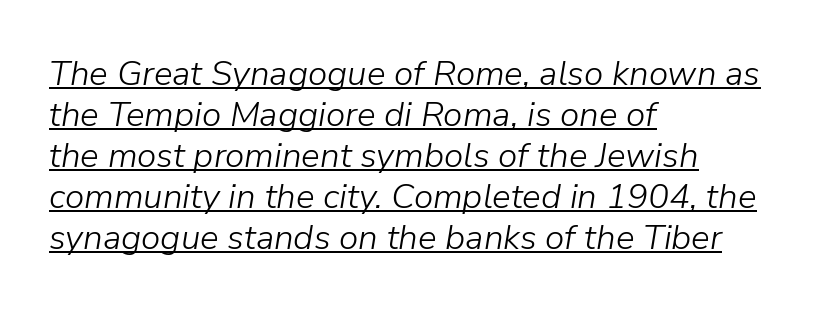
{"italic": "yes", "lean": "right", "slant_degrees": 9, "bold": "no", "weight": "light", "width": "normal", "stroke_contrast": "low", "x_height": "medium", "monospaced": "no", "underline": "yes", "align": "left", "line_spacing_ratio": 1.17, "letter_spacing": "normal", "letter_spacing_em": 0.0, "glyph_px": 35}
